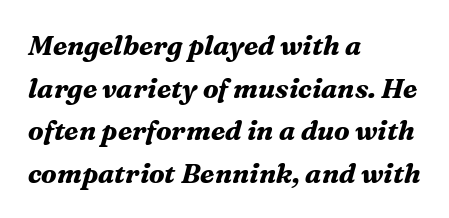
Q: Is the text bold? A: Yes.
Q: Is the text italic (slanted)? A: Yes, it leans right by about 16 degrees.
Q: Is the text underlined? A: No.
Q: How is the paragraph aligned? A: Left-aligned.
Q: Is the spacing between letters normal or unusually wide? A: Normal.
Q: Is the spacing between lines tight, normal or loose? A: Normal.
